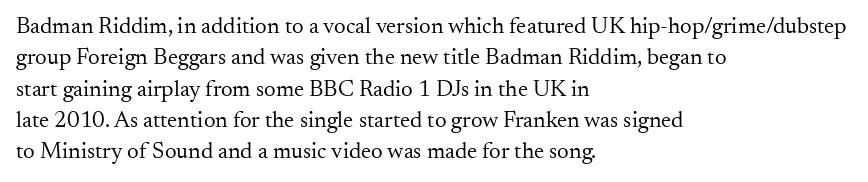
One glance says typical: line gaps are just what's usual. What stands out about the letter spacing? Nothing — it is the standard amount. This reads as an unemphasized weight, regular at the heaviest. The text block is weighted toward the left margin, trailing off unevenly rightward. Descender tails drop into unmarked territory. The specimen reads as upright at a glance.
